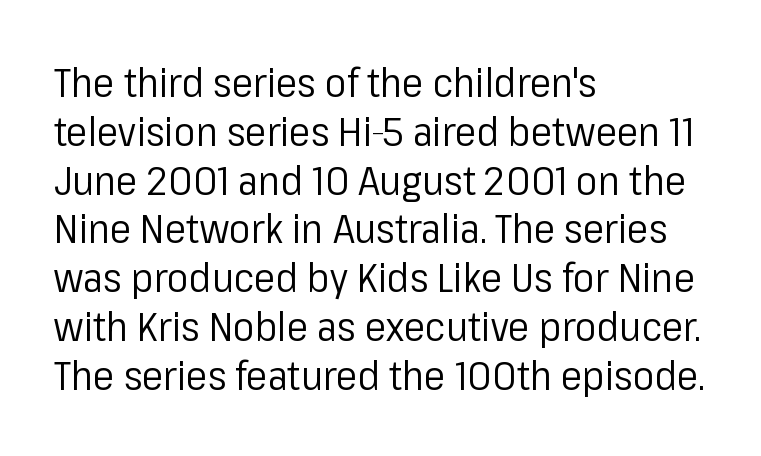
The image shows 40 px regular-weight sans-serif type, upright; set left-aligned, line spacing 1.22x, normal letter spacing, not underlined; low stroke contrast and a medium x-height.
